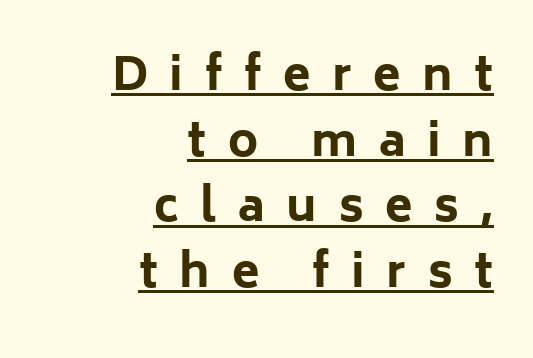
{"serif": "no", "italic": "no", "bold": "yes", "weight": "bold", "width": "normal", "stroke_contrast": "low", "x_height": "medium", "monospaced": "no", "underline": "yes", "align": "right", "line_spacing": "normal", "line_spacing_ratio": 1.46, "letter_spacing": "wide", "letter_spacing_em": 0.48, "glyph_px": 45}
